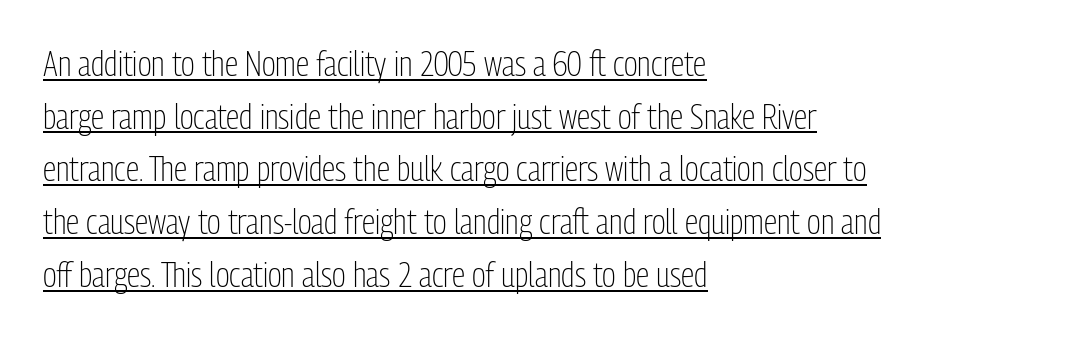
Q: Is the text bold? A: No.
Q: Is the text italic (slanted)? A: No, it is upright.
Q: Is the typeface a serif or a sans-serif typeface? A: Sans-serif.
Q: Is the text underlined? A: Yes.
Q: How is the paragraph aligned? A: Left-aligned.
Q: Is the spacing between letters normal or unusually wide? A: Normal.
Q: Is the spacing between lines tight, normal or loose? A: Normal.
Q: Width (condensed, normal, or wide)? A: Condensed.
Q: Stroke contrast? A: Low.
Q: x-height? A: Medium.
Q: Monospaced? A: No.
